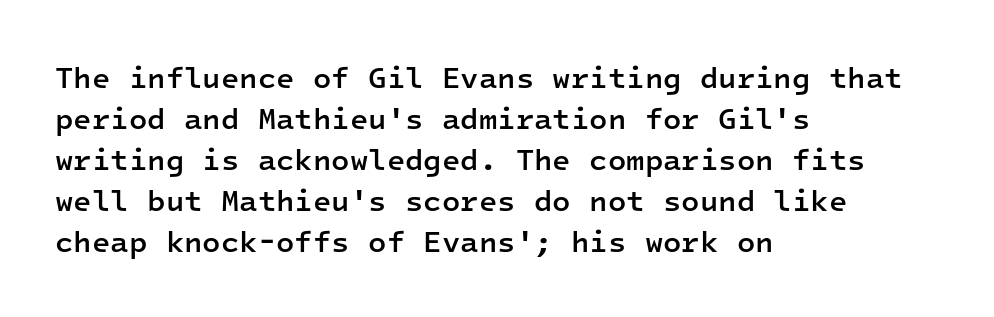
{"serif": "no", "italic": "no", "bold": "semi", "weight": "semibold", "width": "normal", "stroke_contrast": "low", "x_height": "medium", "monospaced": "yes", "underline": "no", "align": "left", "line_spacing": "normal", "line_spacing_ratio": 1.37, "letter_spacing": "normal", "letter_spacing_em": 0.0, "glyph_px": 30}
